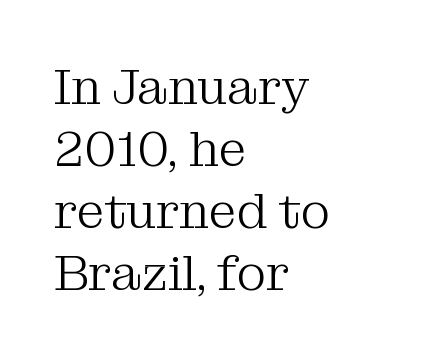
All the whitespace from short lines collects on the right. Is there any slant? The stems are plumb. Just letters on the line, the space beneath them empty. You can tell from the footed stems that serif type was used. Nothing unusual about the tracking: characters are spaced as the font intends. These lines are rendered in a variable-pitch font.
